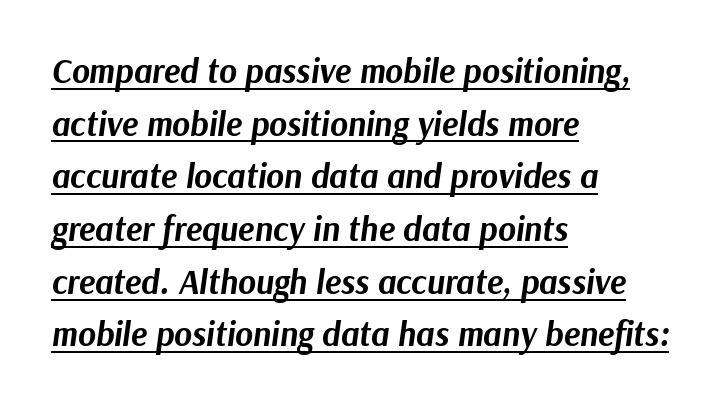
Q: Is the text bold? A: Yes.
Q: Is the text italic (slanted)? A: Yes, it leans right by about 9 degrees.
Q: Is the text underlined? A: Yes.
Q: How is the paragraph aligned? A: Left-aligned.
Q: Is the spacing between letters normal or unusually wide? A: Normal.
Q: Is the spacing between lines tight, normal or loose? A: Normal.
Q: Width (condensed, normal, or wide)? A: Normal.
Q: Stroke contrast? A: Medium.
Q: x-height? A: Medium.
Q: Monospaced? A: No.
